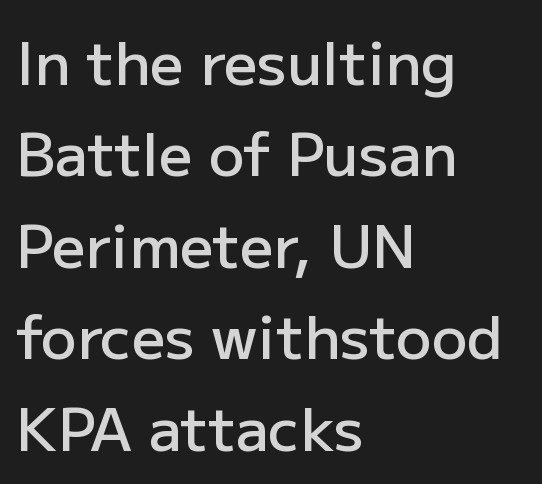
{"serif": "no", "italic": "no", "bold": "semi", "weight": "semibold", "width": "normal", "stroke_contrast": "low", "x_height": "medium", "monospaced": "no", "underline": "no", "align": "left", "line_spacing": "normal", "line_spacing_ratio": 1.55, "letter_spacing": "normal", "letter_spacing_em": 0.0, "glyph_px": 59}
